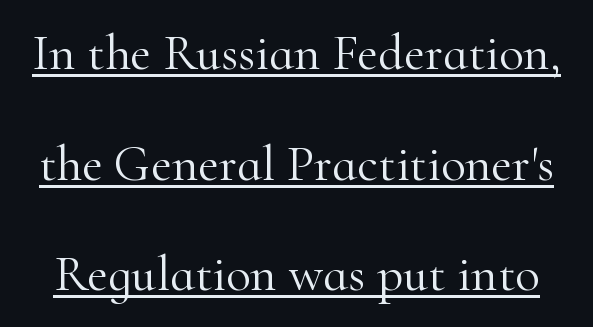
The image shows 51 px light serif type, upright; set loose line spacing (2.17x), normal letter spacing, underlined; high stroke contrast and a small x-height.
